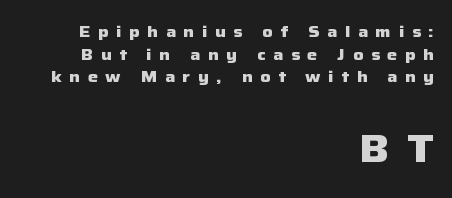
Q: Is the text bold? A: Yes.
Q: Is the text italic (slanted)? A: No, it is upright.
Q: Is the typeface a serif or a sans-serif typeface? A: Sans-serif.
Q: Is the text underlined? A: No.
Q: How is the paragraph aligned? A: Right-aligned.
Q: Is the spacing between letters normal or unusually wide? A: Unusually wide.
Q: Is the spacing between lines tight, normal or loose? A: Normal.
Q: Which block of text is set in a larger size, the first (top) or the second (bottom)? A: The second (bottom) one.
Q: Width (condensed, normal, or wide)? A: Normal.
Q: Stroke contrast? A: Low.
Q: x-height? A: Medium.
Q: Monospaced? A: No.
